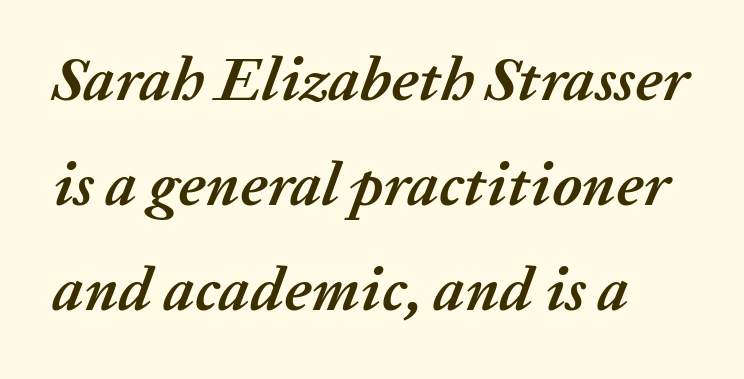
The image shows 62 px semibold type, italic (leaning right); set normal line spacing (1.69x), normal letter spacing, not underlined; medium stroke contrast and a medium x-height.
